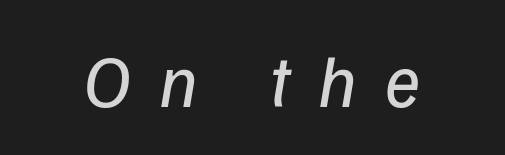
{"serif": "no", "bold": "no", "weight": "regular", "width": "normal", "stroke_contrast": "low", "x_height": "medium", "monospaced": "no", "underline": "no", "letter_spacing": "wide", "letter_spacing_em": 0.38, "glyph_px": 74}
